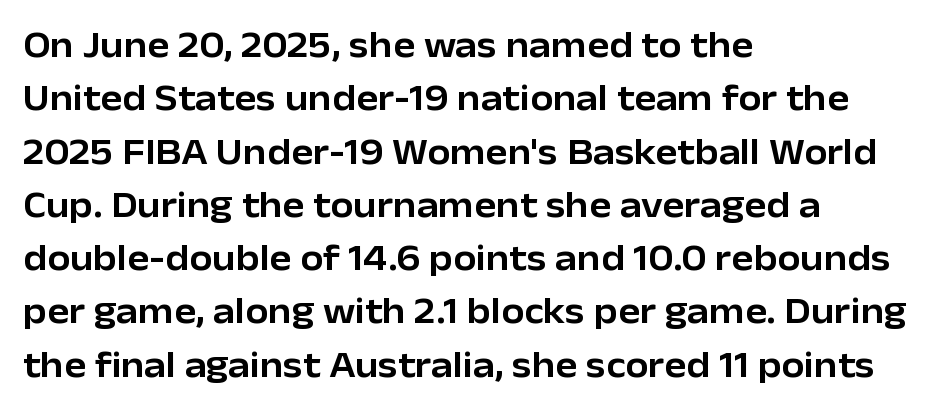
Q: Is the text italic (slanted)? A: No, it is upright.
Q: Is the typeface a serif or a sans-serif typeface? A: Sans-serif.
Q: Is the text underlined? A: No.
Q: How is the paragraph aligned? A: Left-aligned.
Q: Is the spacing between letters normal or unusually wide? A: Normal.
Q: Is the spacing between lines tight, normal or loose? A: Normal.
Q: Width (condensed, normal, or wide)? A: Normal.
Q: Stroke contrast? A: Low.
Q: x-height? A: Medium.
Q: Monospaced? A: No.
